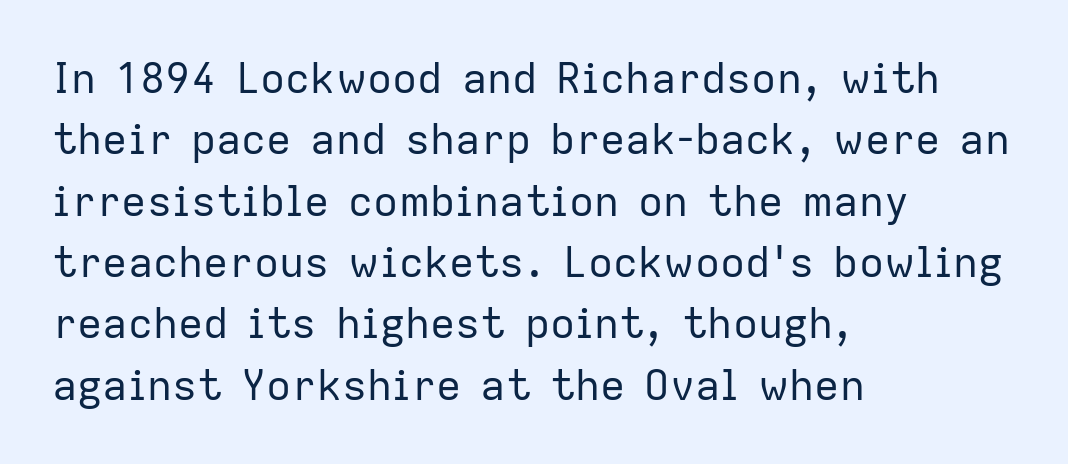
The image shows 42 px regular-weight sans-serif type, upright; set left-aligned, normal line spacing (1.46x), normal letter spacing, not underlined; low stroke contrast and a medium x-height.
